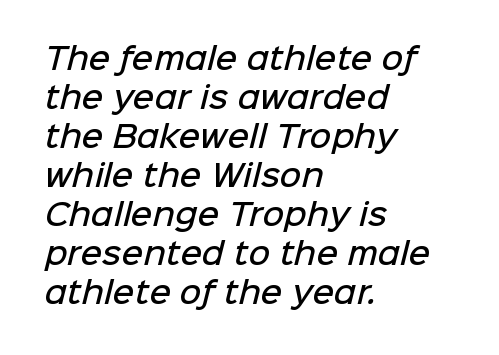
Check where the strokes stop: nothing finishes them off — pure sans. The words here are not underlined. Spacing verdict: proportional, widths tailored to each character. Every letter is mildly thick-stroked: semibold rather than bold. Is there much room between lines? A standard amount, neither cramped nor airy. Nobody touched the tracking dial on this one.
